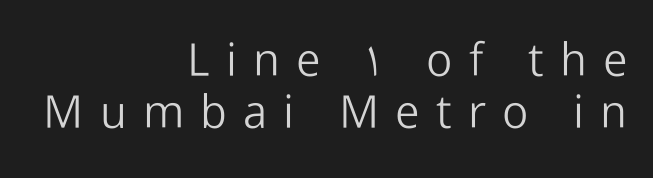
{"serif": "no", "italic": "no", "bold": "no", "weight": "light", "width": "normal", "stroke_contrast": "low", "x_height": "medium", "monospaced": "no", "underline": "no", "align": "right", "line_spacing": "tight", "line_spacing_ratio": 1.14, "letter_spacing": "wide", "letter_spacing_em": 0.35, "glyph_px": 46}
